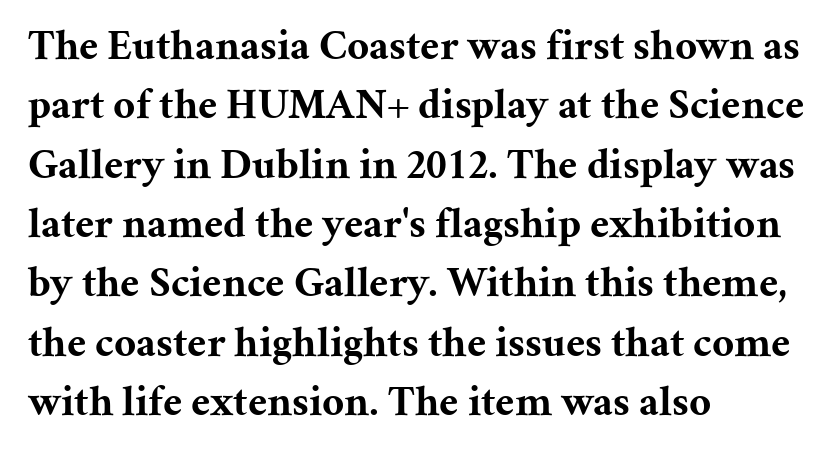
Varying glyph widths throughout — classic text-font behaviour. Clear beneath every line of the passage. These lines were composed using upright roman letters. These lines are set flush left with a ragged right edge. What stands out about the letter spacing? Nothing — it is the standard amount. Serif or sans? Serif — the stroke terminals have little feet.
